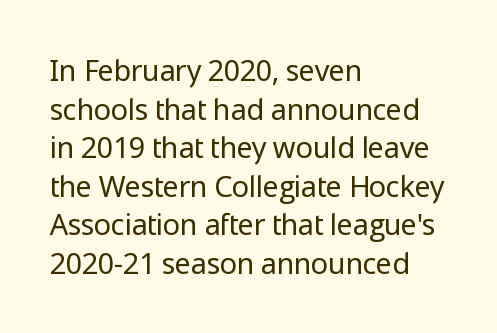
Proportional: the letters do not fall into vertical columns. The font family rendered here belongs to the sans-serif group. Does the copy run flush right? No — it runs flush left. The type is set solid horizontally, with unmodified tracking.
